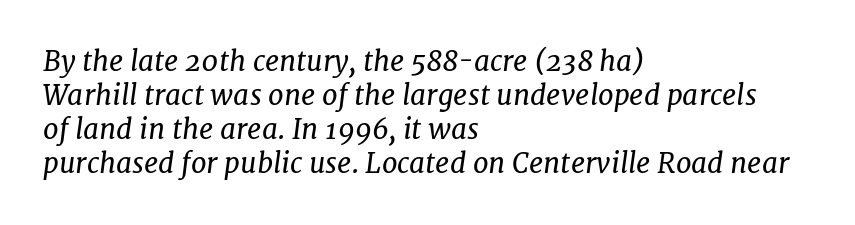
There is no visible air inserted between adjacent glyphs. This sample has the flowing, uneven cadence of proportional lettering. Honestly, there is no underline to notice here at all. Yep, that's italic — everything's leaning. Short and long lines alike share a common starting point at left.
